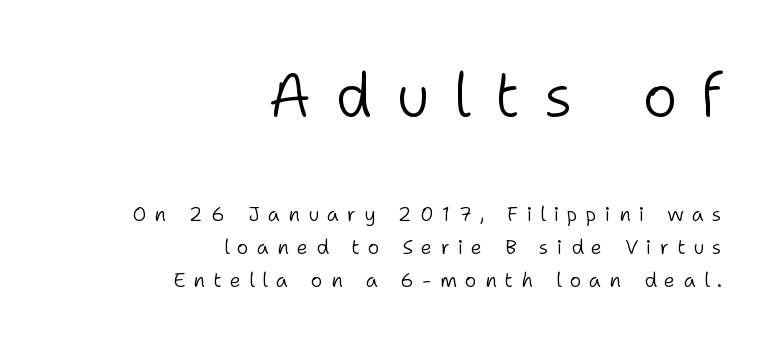
{"serif": "no", "italic": "no", "bold": "no", "weight": "light", "width": "normal", "stroke_contrast": "low", "x_height": "medium", "monospaced": "no", "underline": "no", "align": "right", "line_spacing": "normal", "line_spacing_ratio": 1.64, "letter_spacing": "wide", "letter_spacing_em": 0.4, "larger_block": "first", "size_ratio": 3.0, "glyph_px": 60}
